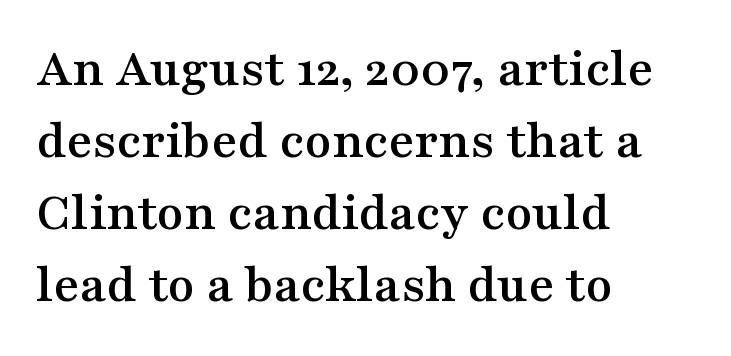
{"serif": "yes", "italic": "no", "width": "wide", "stroke_contrast": "medium", "x_height": "medium", "monospaced": "no", "underline": "no", "align": "left", "line_spacing": "normal", "line_spacing_ratio": 1.31, "letter_spacing": "normal", "letter_spacing_em": 0.0, "glyph_px": 55}
